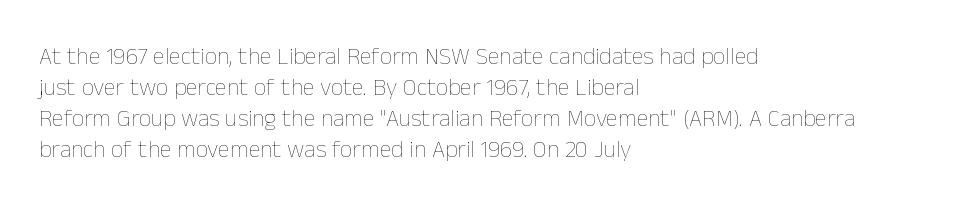
The image shows 24 px text type, upright; set left-aligned, normal line spacing (1.29x), normal letter spacing, not underlined.
